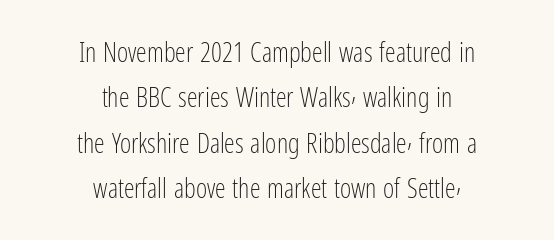
The strokes are not fattened; the text isn't bold. The type is set solid horizontally, with unmodified tracking. A bare baseline throughout the passage. The vertical gap from one line to the next is medium. Caption: multi-line text, centered on the measure. The type sits square on the baseline with zero lean.
